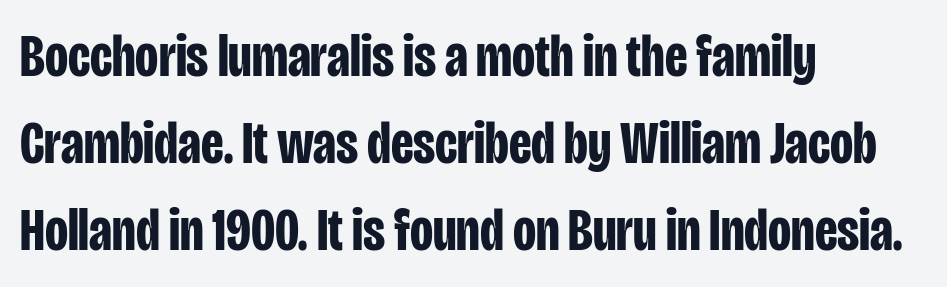
Letter spacing: default. Letters rest on an invisible, unmarked baseline. You can tell it's not italic because the verticals are truly vertical. The face used here is a sans, in the tradition of grotesques and geometrics. Spacing verdict: proportional, widths tailored to each character.
